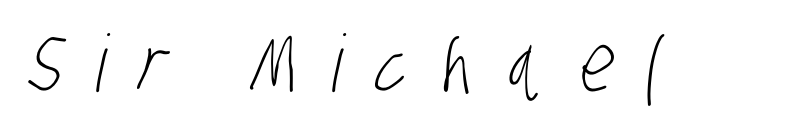
The image shows 79 px light, condensed sans-serif type; set unusually wide letter spacing (+0.43 em), not underlined; low stroke contrast and a large x-height.
